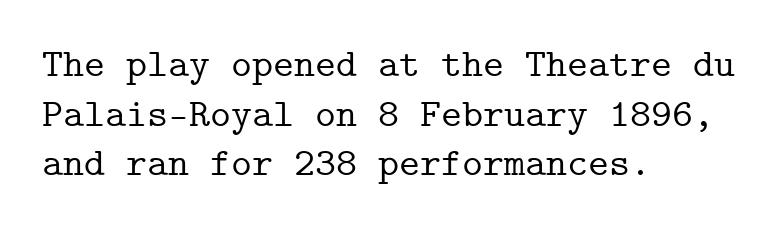
{"serif": "yes", "italic": "no", "width": "normal", "stroke_contrast": "low", "x_height": "medium", "monospaced": "yes", "underline": "no", "align": "left", "line_spacing_ratio": 1.24, "letter_spacing": "normal", "letter_spacing_em": 0.0, "glyph_px": 40}
